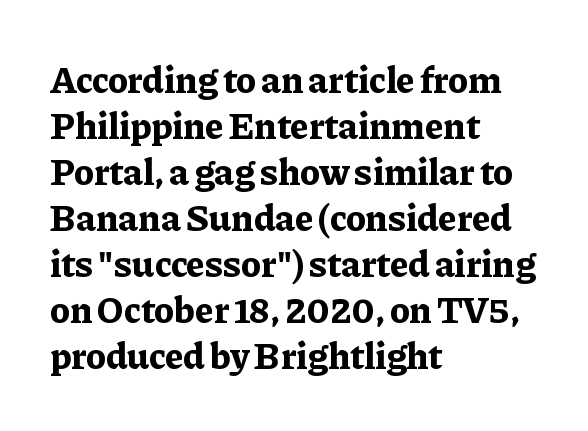
Q: Is the text bold? A: Yes.
Q: Is the text italic (slanted)? A: No, it is upright.
Q: Is the typeface a serif or a sans-serif typeface? A: Serif.
Q: Is the text underlined? A: No.
Q: How is the paragraph aligned? A: Left-aligned.
Q: Is the spacing between letters normal or unusually wide? A: Normal.
Q: Width (condensed, normal, or wide)? A: Normal.
Q: Stroke contrast? A: Low.
Q: x-height? A: Medium.
Q: Monospaced? A: No.
